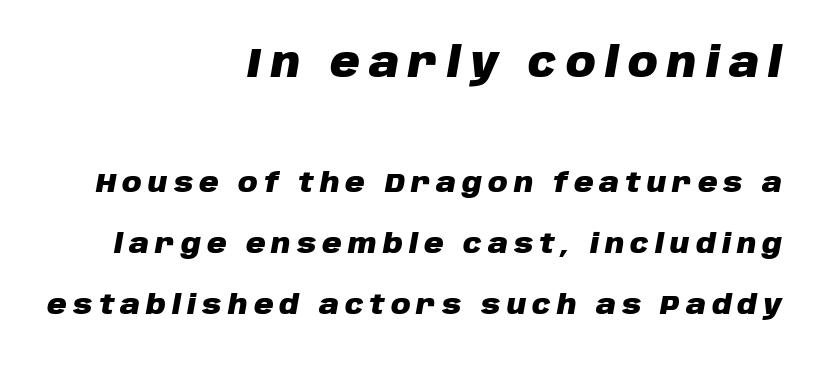
Reading down the column, the eye jumps a long way to each next line. Pretty heavy lettering here — definitely bold. Emphasis-style slanted type is in use. Which chunk is bigger? The first one — the top block dwarfs the bottom.
